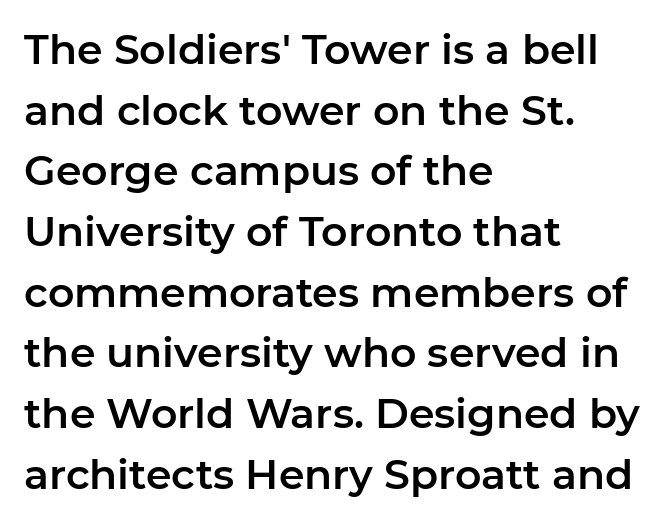
{"serif": "no", "italic": "no", "width": "normal", "stroke_contrast": "low", "x_height": "medium", "monospaced": "no", "underline": "no", "align": "left", "line_spacing": "normal", "line_spacing_ratio": 1.48, "letter_spacing": "normal", "letter_spacing_em": 0.0, "glyph_px": 41}
